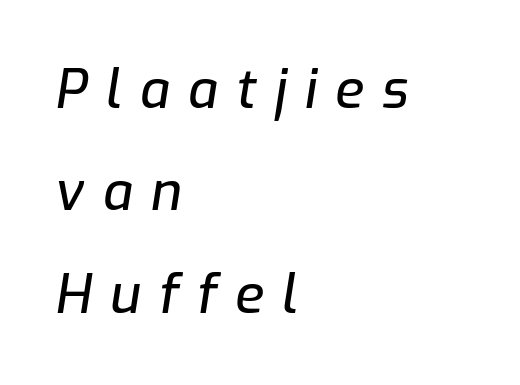
{"italic": "yes", "lean": "right", "slant_degrees": 9, "width": "normal", "stroke_contrast": "low", "x_height": "medium", "monospaced": "no", "underline": "no", "align": "left", "line_spacing": "loose", "line_spacing_ratio": 1.93, "letter_spacing": "wide", "letter_spacing_em": 0.34, "glyph_px": 53}
